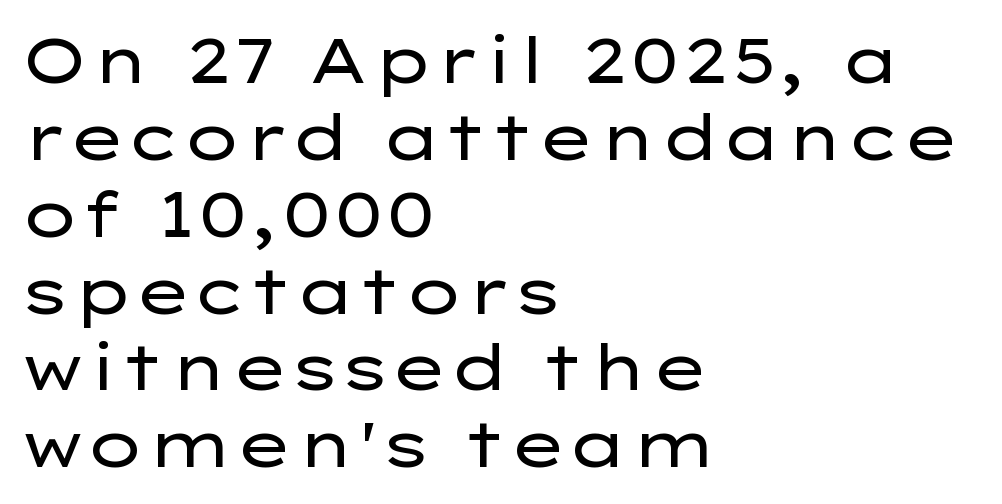
{"serif": "no", "italic": "no", "bold": "no", "weight": "regular", "width": "wide", "stroke_contrast": "low", "x_height": "medium", "monospaced": "no", "underline": "no", "align": "left", "line_spacing_ratio": 1.22, "letter_spacing": "normal", "letter_spacing_em": 0.0, "glyph_px": 63}
